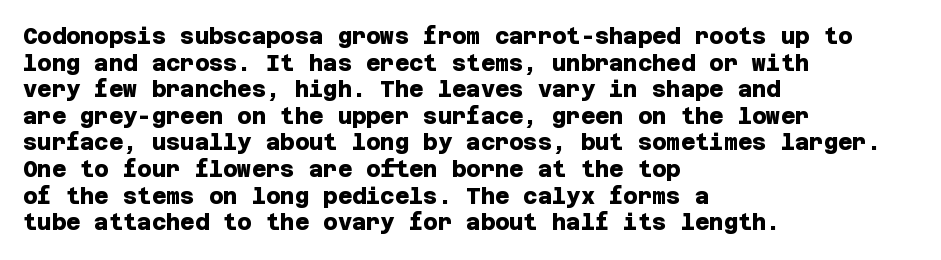
Q: Is the text bold? A: Yes.
Q: Is the text underlined? A: No.
Q: How is the paragraph aligned? A: Left-aligned.
Q: Is the spacing between letters normal or unusually wide? A: Normal.
